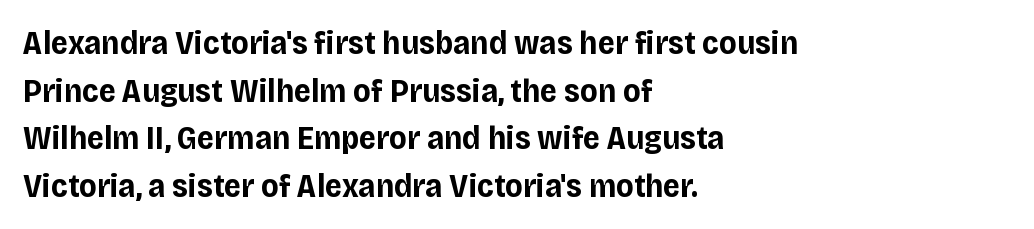
Just letters on the line, the space beneath them empty. Is the type bold? Yes — the strokes are clearly thick and heavy. The rendering uses natural spacing where letterforms have individual widths. Style check: upright. Alignment: flush left. The passage shown has conventional tracking throughout.
